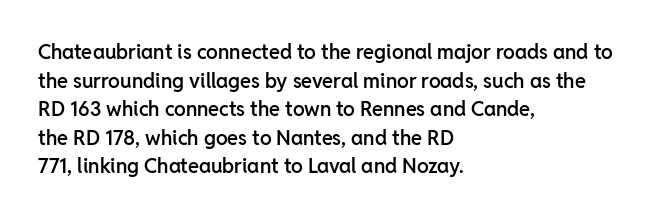
The image shows 20 px text type, upright; set left-aligned, normal line spacing (1.43x), normal letter spacing, not underlined.
